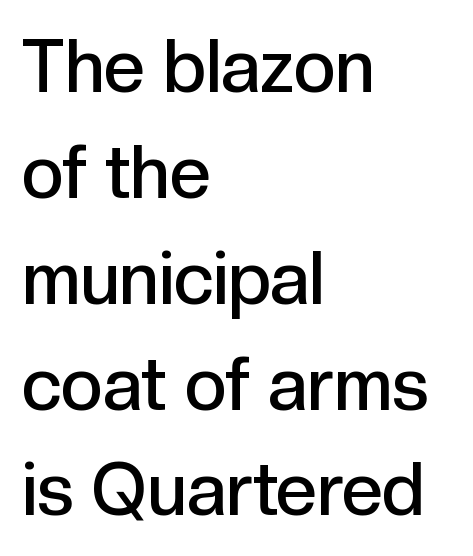
Q: Is the text bold? A: Semi-bold.
Q: Is the text italic (slanted)? A: No, it is upright.
Q: Is the typeface a serif or a sans-serif typeface? A: Sans-serif.
Q: Is the text underlined? A: No.
Q: How is the paragraph aligned? A: Left-aligned.
Q: Is the spacing between letters normal or unusually wide? A: Normal.
Q: Is the spacing between lines tight, normal or loose? A: Normal.
Q: Width (condensed, normal, or wide)? A: Normal.
Q: x-height? A: Medium.
Q: Monospaced? A: No.
